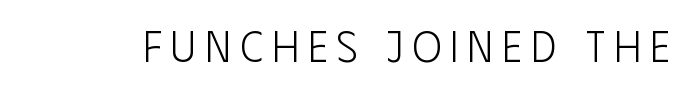
Q: Is the text bold? A: No.
Q: Is the text italic (slanted)? A: No, it is upright.
Q: Is the typeface a serif or a sans-serif typeface? A: Sans-serif.
Q: Is the text underlined? A: No.
Q: Is the spacing between letters normal or unusually wide? A: Unusually wide.
Q: Width (condensed, normal, or wide)? A: Condensed.
Q: Stroke contrast? A: Low.
Q: x-height? A: Large.
Q: Monospaced? A: No.
